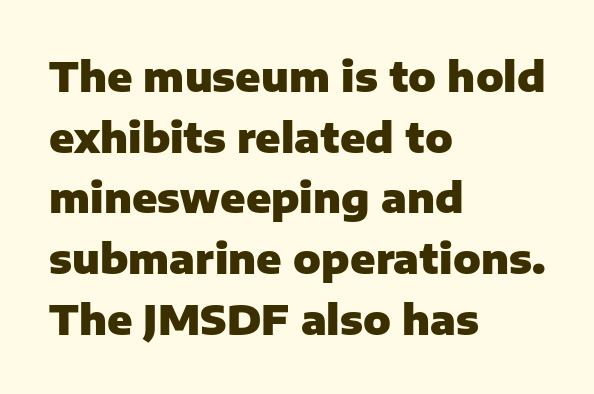
Q: Is the text bold? A: Yes.
Q: Is the text italic (slanted)? A: No, it is upright.
Q: Is the typeface a serif or a sans-serif typeface? A: Sans-serif.
Q: Is the text underlined? A: No.
Q: How is the paragraph aligned? A: Left-aligned.
Q: Is the spacing between letters normal or unusually wide? A: Normal.
Q: Is the spacing between lines tight, normal or loose? A: Normal.
Q: Width (condensed, normal, or wide)? A: Normal.
Q: Stroke contrast? A: Low.
Q: x-height? A: Medium.
Q: Monospaced? A: No.
